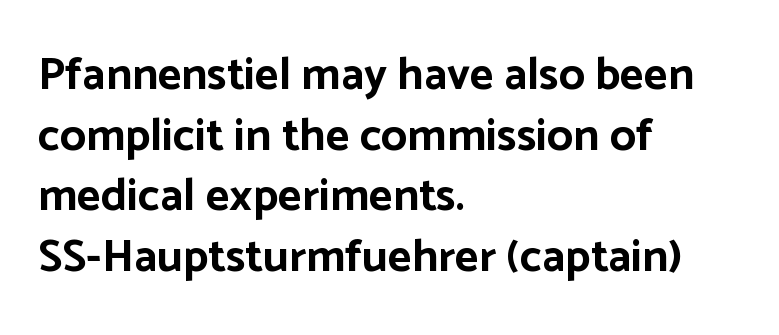
A bare baseline throughout the passage. No italicization has been applied; the sample stays upright. Classification — sans serif. Teacher's note: observe the even left margin — that is flush-left alignment. The designer left line spacing at the default.
